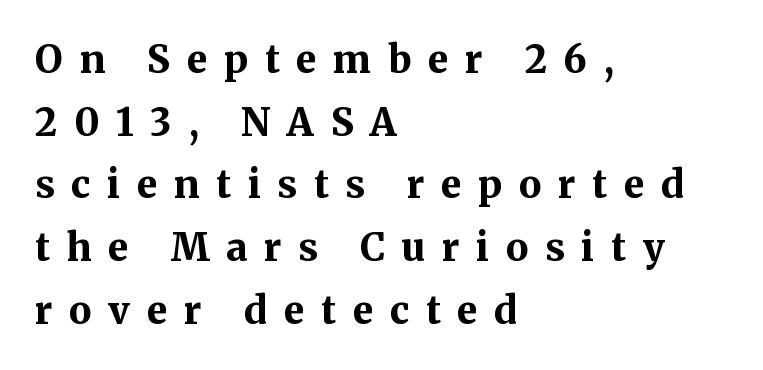
Q: Is the text bold? A: Yes.
Q: Is the text italic (slanted)? A: No, it is upright.
Q: Is the typeface a serif or a sans-serif typeface? A: Serif.
Q: Is the text underlined? A: No.
Q: How is the paragraph aligned? A: Left-aligned.
Q: Is the spacing between letters normal or unusually wide? A: Unusually wide.
Q: Is the spacing between lines tight, normal or loose? A: Normal.
Q: Width (condensed, normal, or wide)? A: Normal.
Q: Stroke contrast? A: Medium.
Q: x-height? A: Medium.
Q: Monospaced? A: No.
